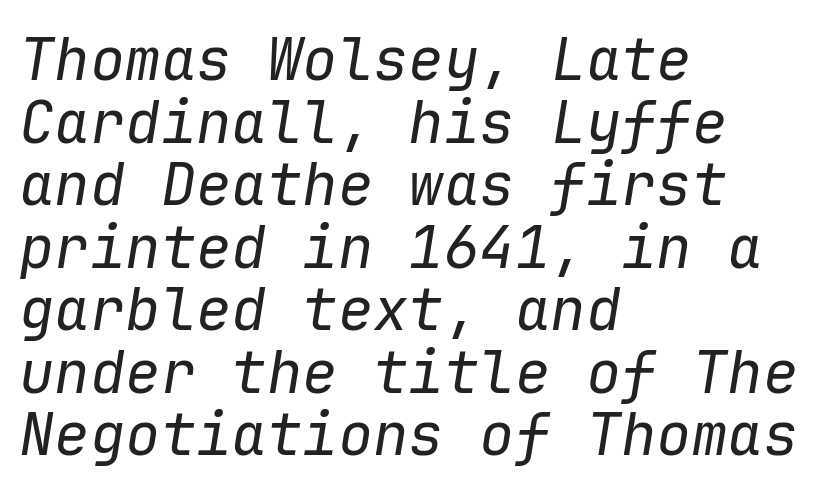
The image shows 59 px regular-weight type, italic (leaning right), monospaced; set left-aligned, tight line spacing (1.06x), normal letter spacing, not underlined; low stroke contrast and a medium x-height.
